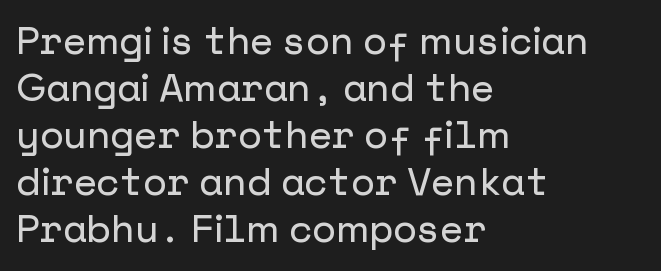
{"serif": "no", "italic": "no", "width": "normal", "stroke_contrast": "low", "x_height": "medium", "underline": "no", "align": "left", "line_spacing_ratio": 1.24, "letter_spacing": "normal", "letter_spacing_em": 0.0, "glyph_px": 38}
